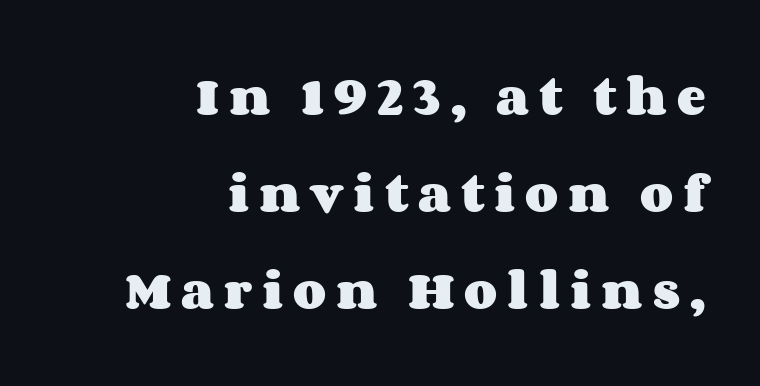
The image shows 43 px heavy, wide type, upright; set right-aligned, loose line spacing (2.26x), unusually wide letter spacing (+0.23 em), not underlined; medium stroke contrast and a large x-height.
